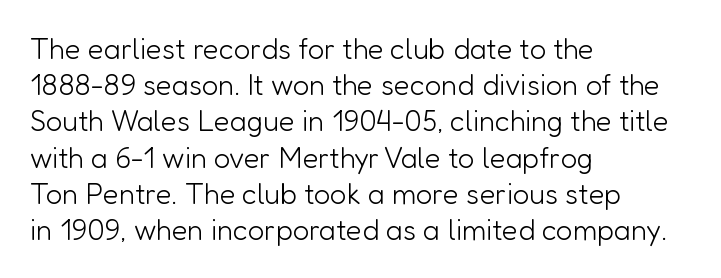
The space beneath each line is pristine and unruled. Between one letter and the next there's only the usual sliver of space. Casual observation: everything's shoved over to the left. Each new line begins a customary step beneath the previous one.
